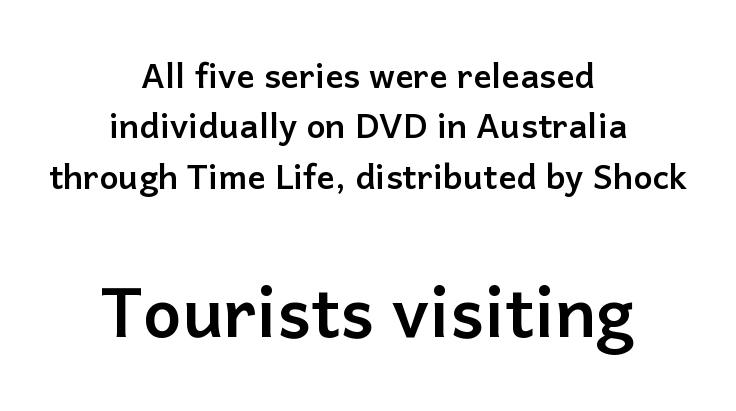
{"serif": "no", "italic": "no", "bold": "yes", "weight": "semibold", "width": "normal", "stroke_contrast": "low", "x_height": "medium", "monospaced": "no", "underline": "no", "align": "center", "line_spacing": "normal", "line_spacing_ratio": 1.48, "letter_spacing": "normal", "letter_spacing_em": 0.0, "larger_block": "second", "size_ratio": 2.03, "glyph_px": 69}
